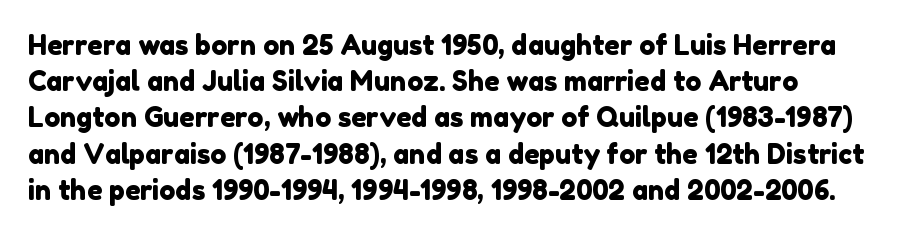
Q: Is the text underlined? A: No.
Q: How is the paragraph aligned? A: Left-aligned.
Q: Is the spacing between letters normal or unusually wide? A: Normal.
Q: Is the spacing between lines tight, normal or loose? A: Normal.
